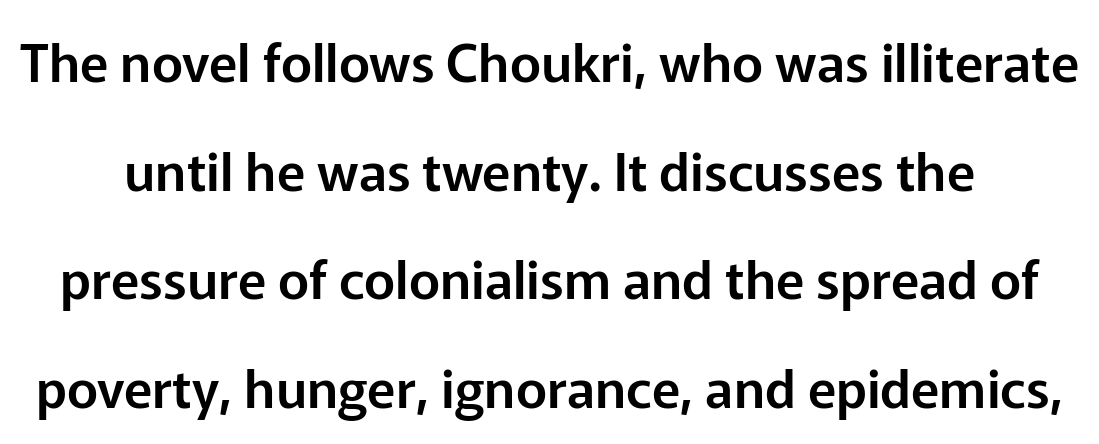
Bare-footed words on every line. You can tell it's not italic because the verticals are truly vertical. These lines stand farther apart than default settings would place them. What stands out about the letter spacing? Nothing — it is the standard amount. Proportional: the letters do not fall into vertical columns.
